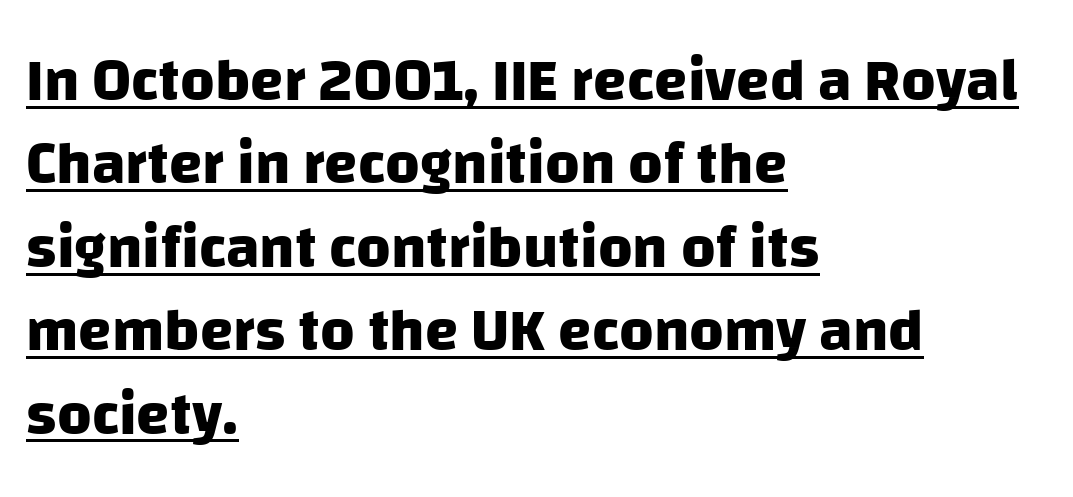
The image shows 60 px heavy sans-serif type; set left-aligned, normal line spacing (1.39x), normal letter spacing, underlined; low stroke contrast and a large x-height.
